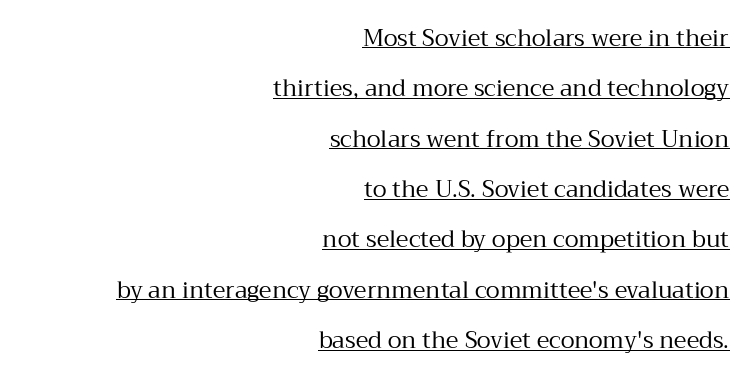
The image shows 23 px text type, upright; set right-aligned, loose line spacing (2.19x), normal letter spacing, underlined.
